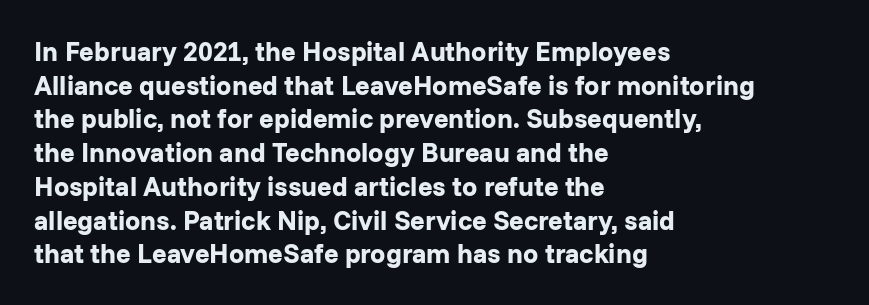
Q: Is the text bold? A: Yes.
Q: Is the text italic (slanted)? A: No, it is upright.
Q: Is the text underlined? A: No.
Q: How is the paragraph aligned? A: Left-aligned.
Q: Is the spacing between letters normal or unusually wide? A: Normal.
Q: Is the spacing between lines tight, normal or loose? A: Normal.
